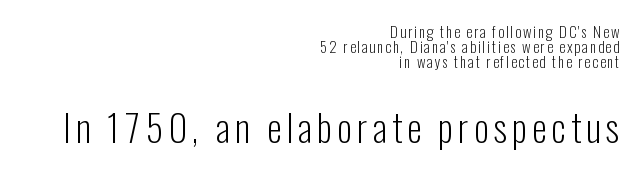
Q: Is the text bold? A: No.
Q: Is the text italic (slanted)? A: No, it is upright.
Q: Is the typeface a serif or a sans-serif typeface? A: Sans-serif.
Q: Is the text underlined? A: No.
Q: How is the paragraph aligned? A: Right-aligned.
Q: Is the spacing between lines tight, normal or loose? A: Tight.
Q: Which block of text is set in a larger size, the first (top) or the second (bottom)? A: The second (bottom) one.
Q: Width (condensed, normal, or wide)? A: Condensed.
Q: Stroke contrast? A: Low.
Q: x-height? A: Medium.
Q: Monospaced? A: No.
